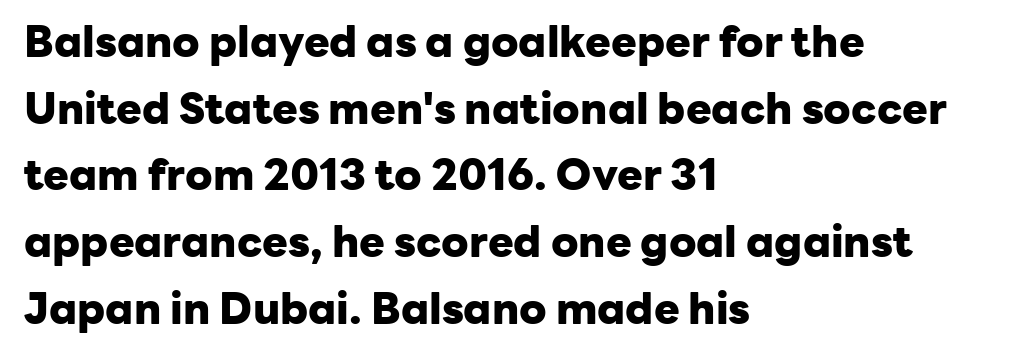
Does extra space separate the letters? No, they use regular spacing. The line-height multiplier appears to be the usual default. Looks like regular typesetting: each glyph gets only the width it needs. The font's upright variant was chosen for this text. Grotesque or geometric, the face here clearly has no serifs.
